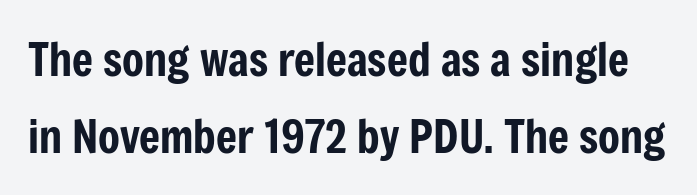
{"serif": "no", "italic": "no", "width": "condensed", "stroke_contrast": "low", "x_height": "medium", "monospaced": "no", "underline": "no", "line_spacing_ratio": 1.72, "letter_spacing": "normal", "letter_spacing_em": 0.0, "glyph_px": 45}
